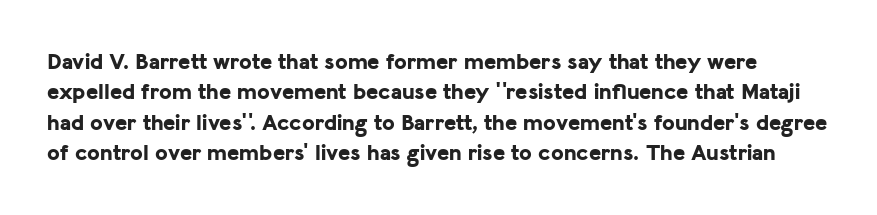
The image shows 23 px bold type, upright; set normal line spacing (1.32x), normal letter spacing, not underlined.
